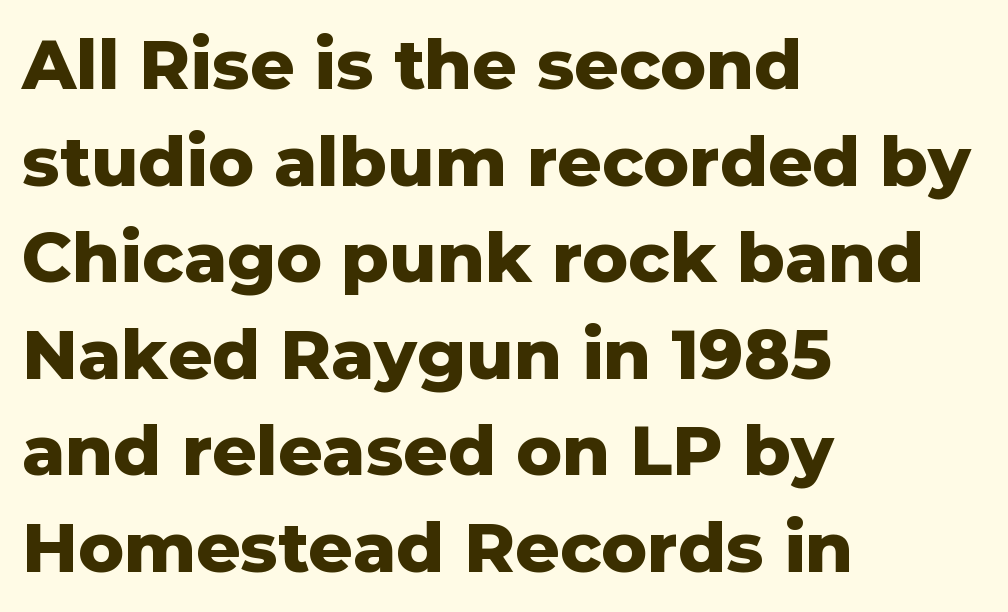
{"serif": "no", "italic": "no", "bold": "yes", "weight": "heavy", "width": "normal", "stroke_contrast": "low", "x_height": "medium", "monospaced": "no", "underline": "no", "align": "left", "line_spacing": "normal", "line_spacing_ratio": 1.4, "letter_spacing": "normal", "letter_spacing_em": 0.0, "glyph_px": 69}
